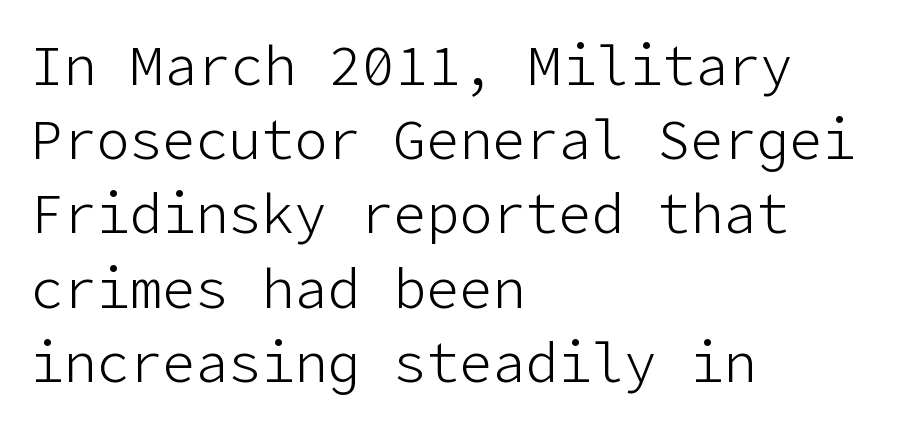
Quick note: underline off. Casual observation: everything's shoved over to the left. A typesetter would call this zero additional tracking. Grotesque or geometric, the face here clearly has no serifs.
